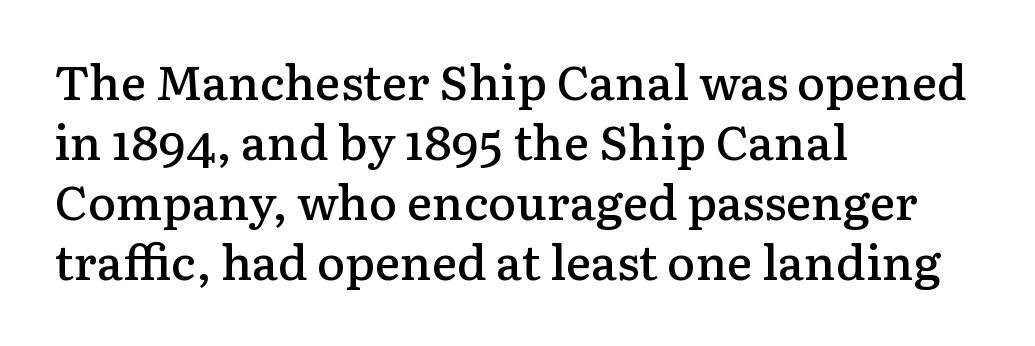
The image shows 48 px semibold serif type, upright; set left-aligned, normal line spacing (1.25x), normal letter spacing, not underlined; low stroke contrast and a medium x-height.
